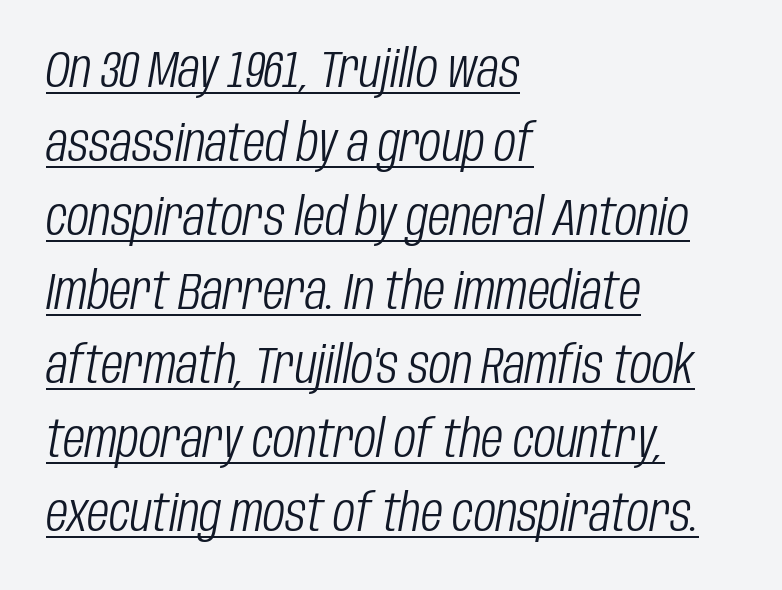
Italic? Definitely — the glyphs are oblique. Has an underline been added? It has. Weight: regular or lighter. The face used here is proportionally spaced, like ordinary book or web type. In CSS terms this would be text-align: left.
